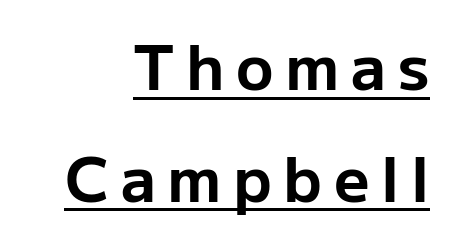
{"serif": "no", "italic": "no", "bold": "yes", "weight": "bold", "width": "normal", "stroke_contrast": "low", "x_height": "medium", "monospaced": "no", "underline": "yes", "align": "right", "line_spacing_ratio": 1.8, "glyph_px": 62}
